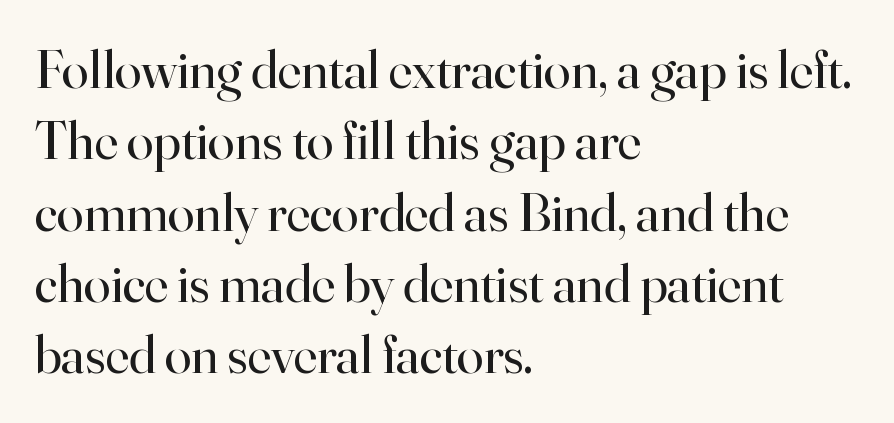
{"serif": "yes", "italic": "no", "bold": "no", "weight": "regular", "width": "normal", "stroke_contrast": "high", "x_height": "small", "monospaced": "no", "underline": "no", "align": "left", "line_spacing": "normal", "line_spacing_ratio": 1.32, "letter_spacing": "normal", "letter_spacing_em": 0.0, "glyph_px": 54}
